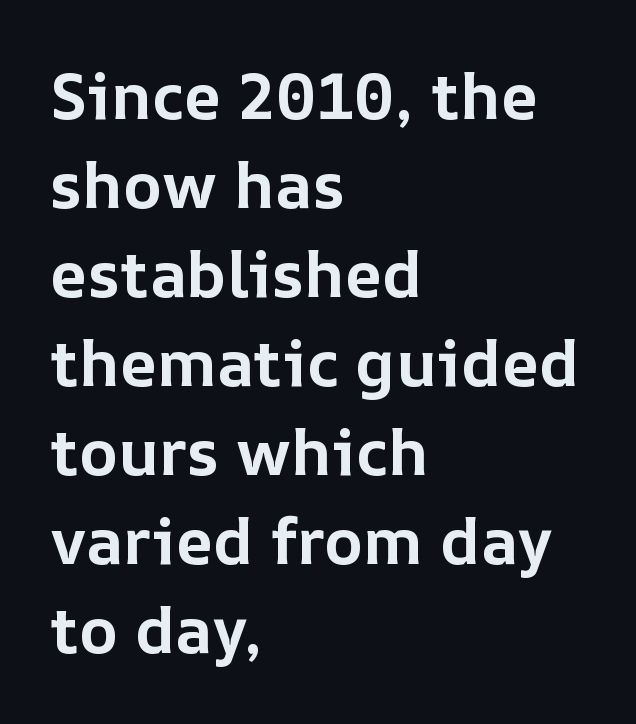
The image shows 65 px bold type, upright; set left-aligned, normal line spacing (1.37x), normal letter spacing, not underlined; low stroke contrast and a medium x-height.
